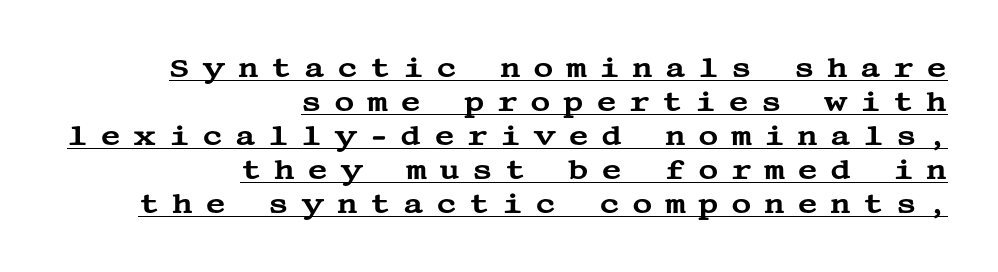
Q: Is the text italic (slanted)? A: No, it is upright.
Q: Is the typeface a serif or a sans-serif typeface? A: Serif.
Q: Is the text underlined? A: Yes.
Q: How is the paragraph aligned? A: Right-aligned.
Q: Is the spacing between letters normal or unusually wide? A: Unusually wide.
Q: Width (condensed, normal, or wide)? A: Wide.
Q: Stroke contrast? A: Medium.
Q: x-height? A: Large.
